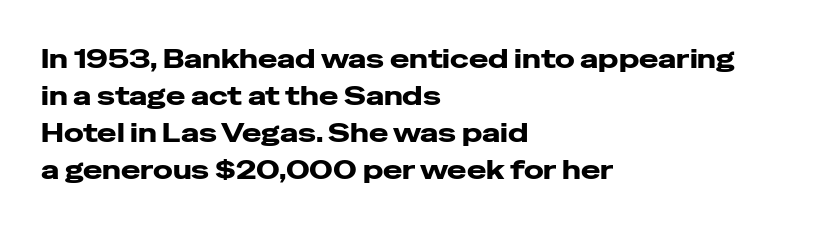
The image shows 26 px bold type, upright; set left-aligned, normal line spacing (1.42x), normal letter spacing, not underlined.
